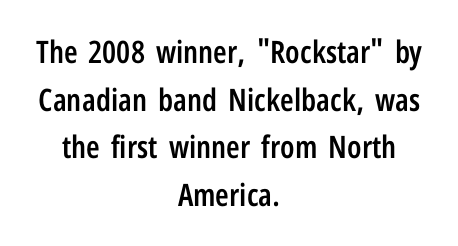
{"serif": "no", "italic": "no", "bold": "semi", "weight": "semibold", "width": "condensed", "stroke_contrast": "low", "x_height": "medium", "monospaced": "no", "underline": "no", "align": "center", "line_spacing": "normal", "line_spacing_ratio": 1.54, "letter_spacing": "normal", "letter_spacing_em": 0.0, "glyph_px": 31}
